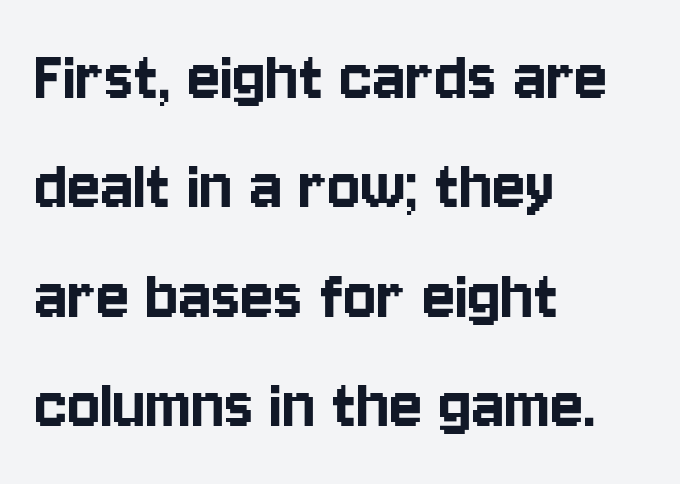
Q: Is the text italic (slanted)? A: No, it is upright.
Q: Is the typeface a serif or a sans-serif typeface? A: Sans-serif.
Q: Is the text underlined? A: No.
Q: How is the paragraph aligned? A: Left-aligned.
Q: Is the spacing between letters normal or unusually wide? A: Normal.
Q: Is the spacing between lines tight, normal or loose? A: Normal.
Q: Width (condensed, normal, or wide)? A: Condensed.
Q: Stroke contrast? A: Low.
Q: x-height? A: Large.
Q: Monospaced? A: No.
